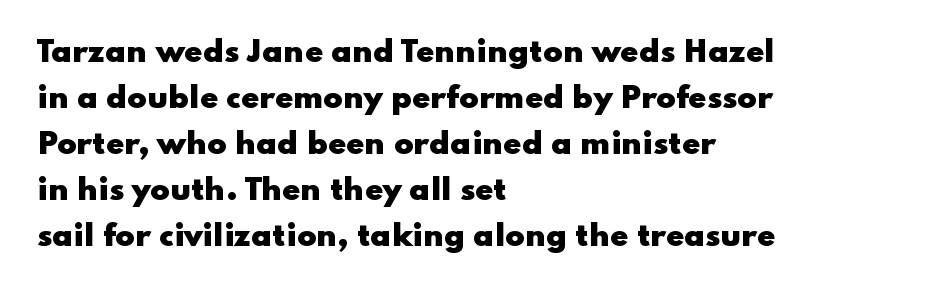
Q: Is the text bold? A: Yes.
Q: Is the text italic (slanted)? A: No, it is upright.
Q: Is the typeface a serif or a sans-serif typeface? A: Sans-serif.
Q: Is the text underlined? A: No.
Q: How is the paragraph aligned? A: Left-aligned.
Q: Is the spacing between letters normal or unusually wide? A: Normal.
Q: Is the spacing between lines tight, normal or loose? A: Normal.
Q: Width (condensed, normal, or wide)? A: Wide.
Q: Stroke contrast? A: Low.
Q: x-height? A: Small.
Q: Monospaced? A: No.
